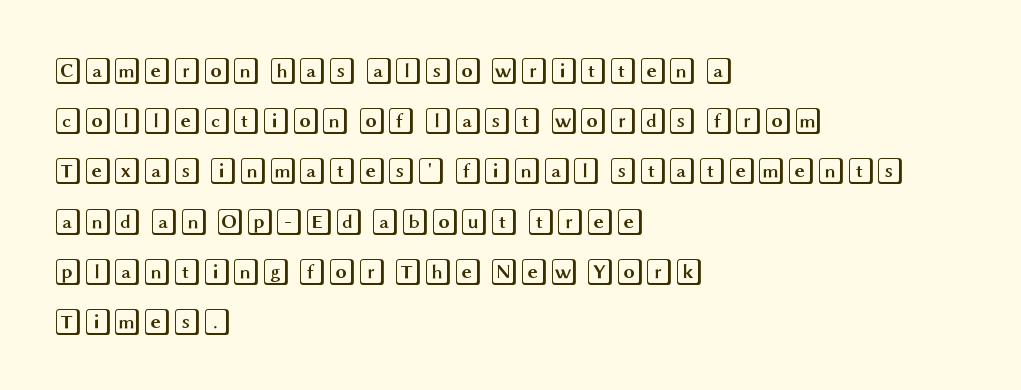
{"italic": "no", "underline": "no", "align": "left", "line_spacing_ratio": 1.86, "letter_spacing": "normal", "letter_spacing_em": 0.0, "glyph_px": 27}
